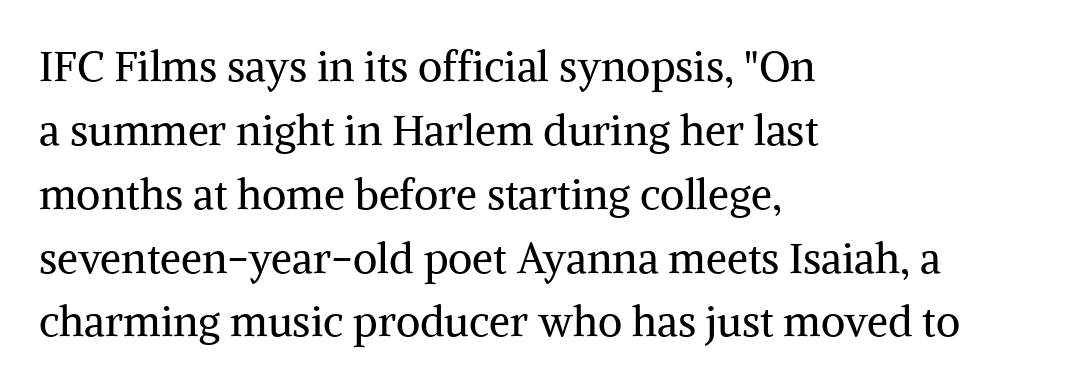
Weight: regular or lighter. The space directly below the letters is spotless. The font's upright variant was chosen for this text. Honestly, the row spacing looks completely unremarkable.
